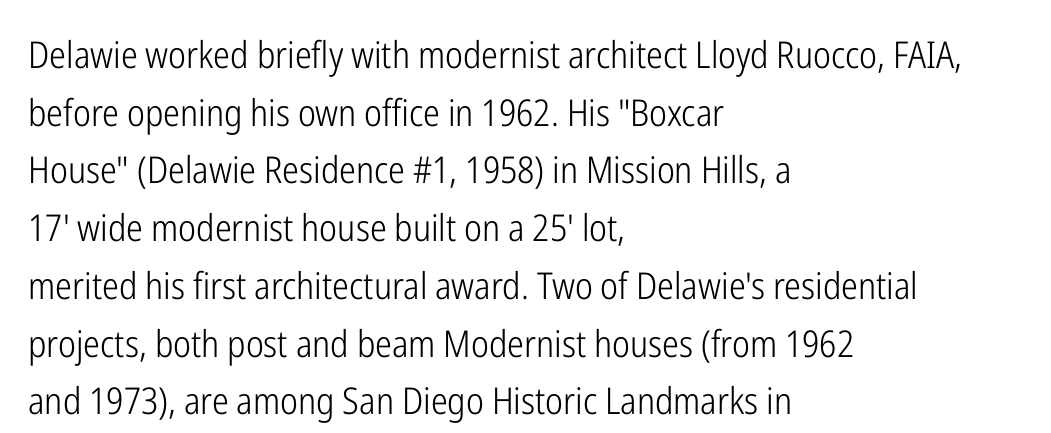
Look at the tracking — it's just the regular setting, nothing added. Regarding leading, the lines here are spaced in the standard way. In terms of posture, this sample is upright. A bare baseline throughout the passage. You could not count columns in this text — the font is proportionally spaced.
